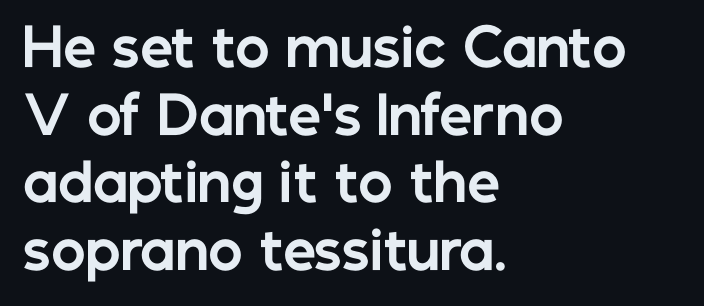
Q: Is the text bold? A: Yes.
Q: Is the text italic (slanted)? A: No, it is upright.
Q: Is the typeface a serif or a sans-serif typeface? A: Sans-serif.
Q: Is the text underlined? A: No.
Q: How is the paragraph aligned? A: Left-aligned.
Q: Is the spacing between letters normal or unusually wide? A: Normal.
Q: Is the spacing between lines tight, normal or loose? A: Normal.
Q: Width (condensed, normal, or wide)? A: Normal.
Q: Stroke contrast? A: Low.
Q: x-height? A: Medium.
Q: Monospaced? A: No.
